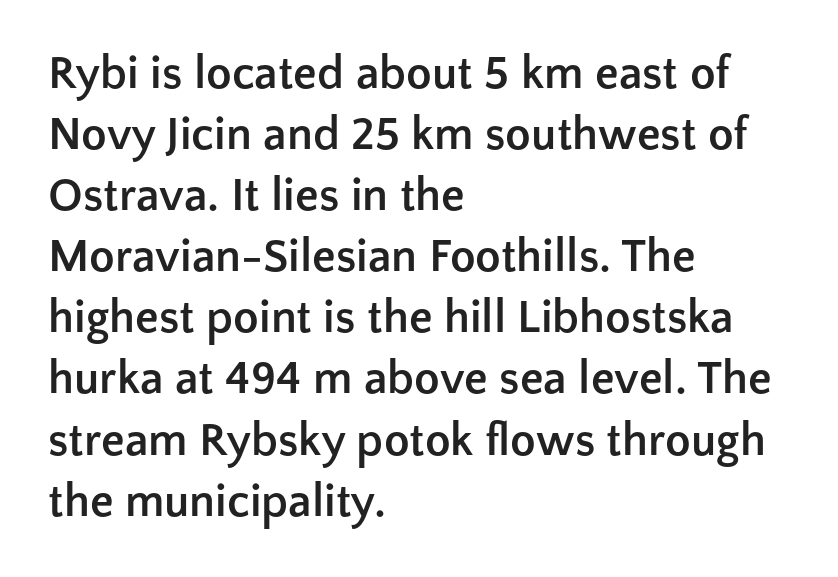
{"serif": "no", "italic": "no", "bold": "yes", "weight": "semibold", "width": "normal", "stroke_contrast": "low", "x_height": "medium", "monospaced": "no", "underline": "no", "align": "left", "line_spacing": "normal", "line_spacing_ratio": 1.3, "letter_spacing": "normal", "letter_spacing_em": 0.0, "glyph_px": 47}
